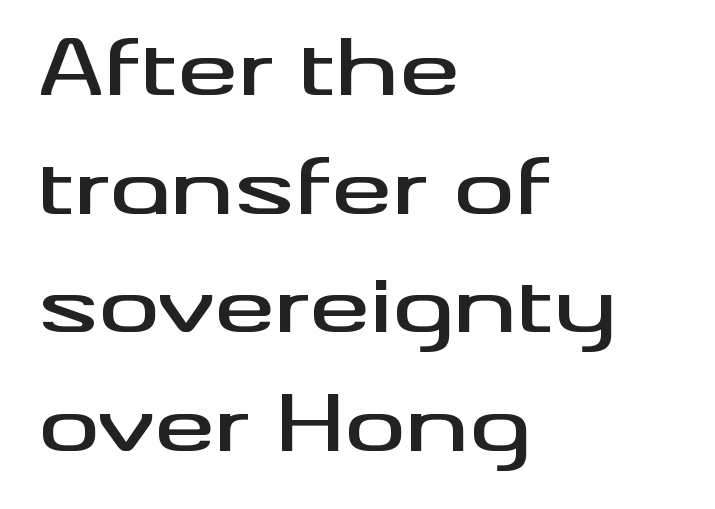
The image shows 76 px wide sans-serif type, upright; set left-aligned, normal line spacing (1.56x), normal letter spacing, not underlined; medium stroke contrast and a small x-height.
